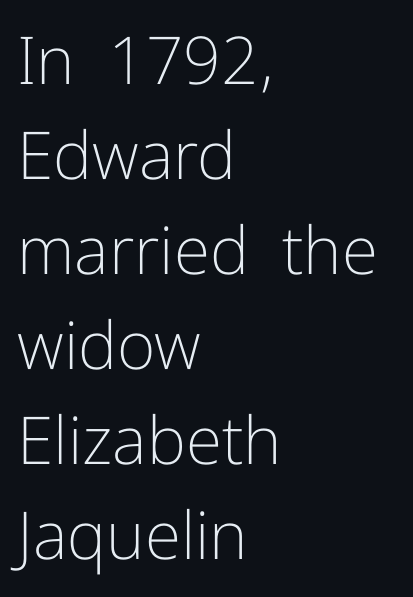
{"serif": "no", "italic": "no", "bold": "no", "weight": "light", "width": "normal", "stroke_contrast": "low", "x_height": "medium", "monospaced": "no", "underline": "no", "align": "left", "line_spacing": "normal", "line_spacing_ratio": 1.44, "letter_spacing": "normal", "letter_spacing_em": 0.0, "glyph_px": 66}
